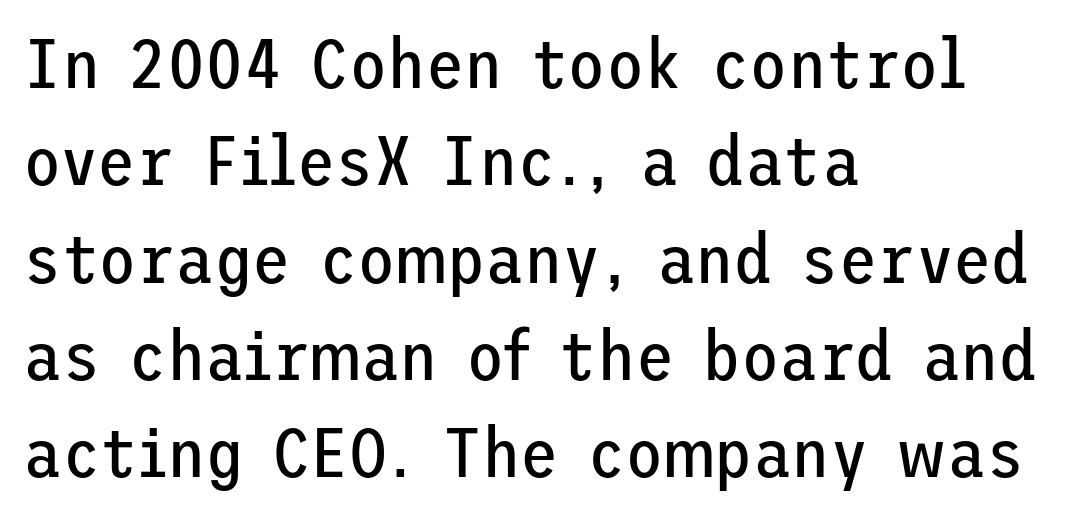
Q: Is the text bold? A: No.
Q: Is the text italic (slanted)? A: No, it is upright.
Q: Is the typeface a serif or a sans-serif typeface? A: Sans-serif.
Q: Is the text underlined? A: No.
Q: How is the paragraph aligned? A: Left-aligned.
Q: Is the spacing between letters normal or unusually wide? A: Normal.
Q: Is the spacing between lines tight, normal or loose? A: Normal.
Q: Width (condensed, normal, or wide)? A: Normal.
Q: Stroke contrast? A: Low.
Q: x-height? A: Medium.
